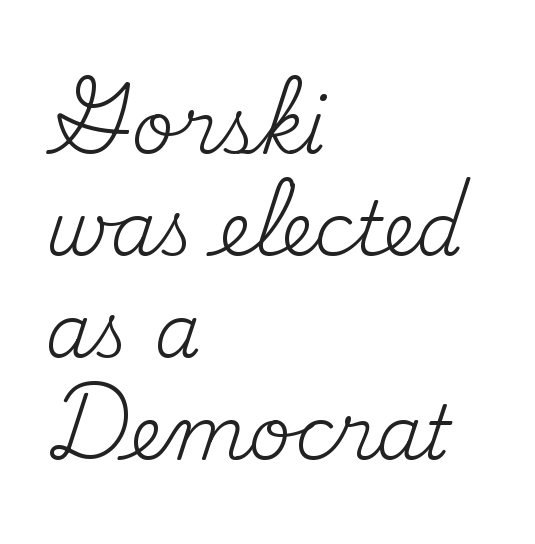
Q: Is the text bold? A: No.
Q: Is the text italic (slanted)? A: Yes.
Q: Is the typeface a serif or a sans-serif typeface? A: Serif.
Q: Is the text underlined? A: No.
Q: How is the paragraph aligned? A: Left-aligned.
Q: Is the spacing between letters normal or unusually wide? A: Normal.
Q: Is the spacing between lines tight, normal or loose? A: Normal.
Q: Width (condensed, normal, or wide)? A: Normal.
Q: Stroke contrast? A: Medium.
Q: x-height? A: Small.
Q: Monospaced? A: No.
